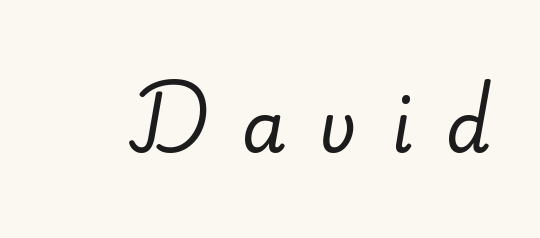
{"serif": "yes", "width": "normal", "stroke_contrast": "low", "x_height": "small", "monospaced": "no", "underline": "no", "letter_spacing": "wide", "letter_spacing_em": 0.46, "glyph_px": 71}
